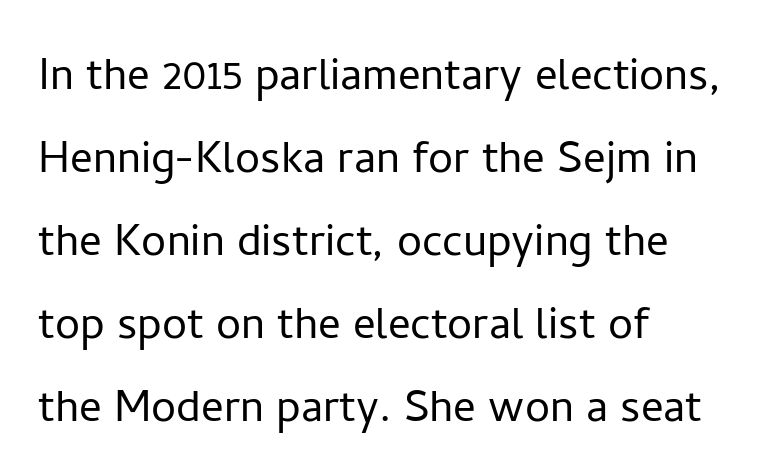
The image shows 56 px light sans-serif type, upright; set left-aligned, normal line spacing (1.48x), normal letter spacing, not underlined; low stroke contrast and a medium x-height.
